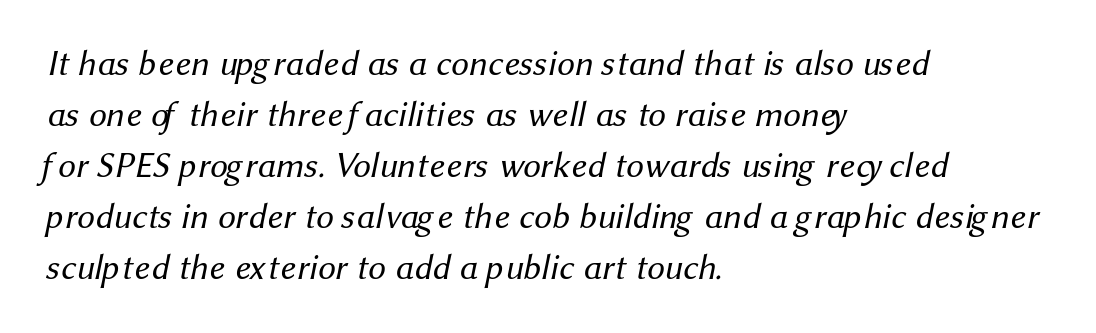
The image shows 35 px regular-weight sans-serif type; set left-aligned, normal line spacing (1.46x), normal letter spacing, not underlined; medium stroke contrast and a medium x-height.
